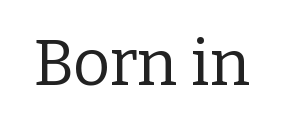
The image shows 64 px regular-weight serif type, upright; set normal letter spacing, not underlined; low stroke contrast and a medium x-height.
